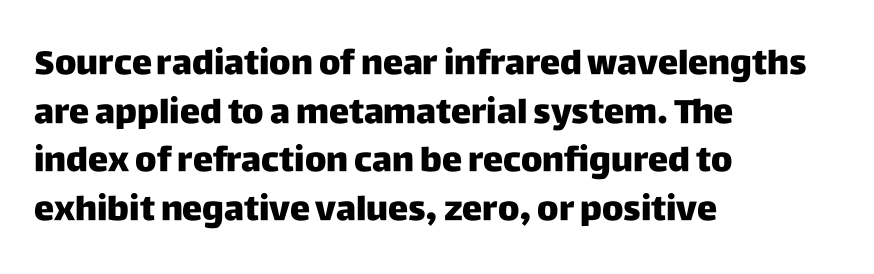
{"serif": "no", "italic": "no", "bold": "yes", "weight": "heavy", "width": "normal", "stroke_contrast": "low", "x_height": "large", "monospaced": "no", "underline": "no", "align": "left", "line_spacing": "normal", "line_spacing_ratio": 1.43, "letter_spacing": "normal", "letter_spacing_em": 0.0, "glyph_px": 34}
